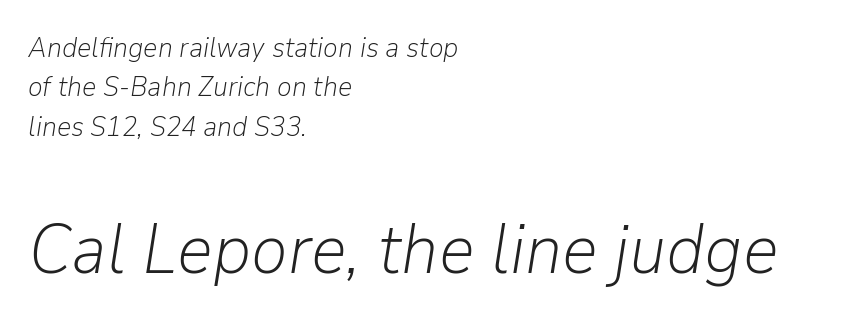
{"italic": "yes", "lean": "right", "slant_degrees": 9, "bold": "no", "weight": "light", "width": "normal", "stroke_contrast": "low", "x_height": "medium", "monospaced": "no", "underline": "no", "align": "left", "line_spacing": "normal", "line_spacing_ratio": 1.41, "letter_spacing": "normal", "letter_spacing_em": 0.0, "larger_block": "second", "size_ratio": 2.5, "glyph_px": 70}
